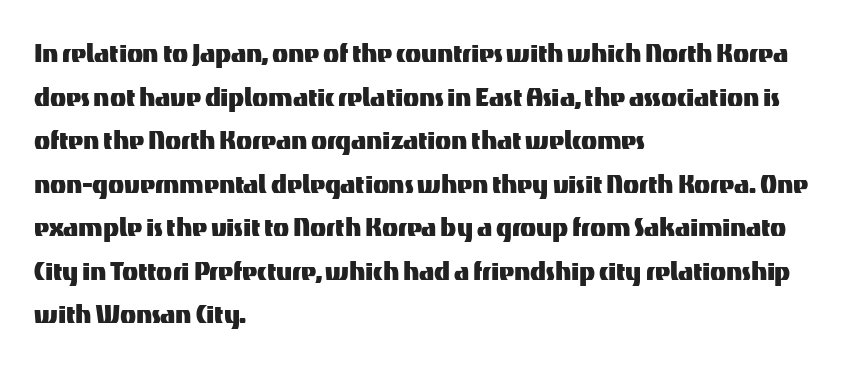
The image shows 33 px sans-serif type, upright; set left-aligned, normal line spacing (1.32x), normal letter spacing, not underlined; medium stroke contrast and a medium x-height.
